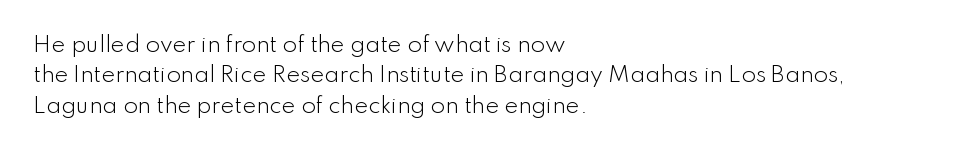
{"italic": "no", "bold": "no", "underline": "no", "align": "left", "line_spacing": "normal", "line_spacing_ratio": 1.45, "letter_spacing": "normal", "letter_spacing_em": 0.0, "glyph_px": 21}
